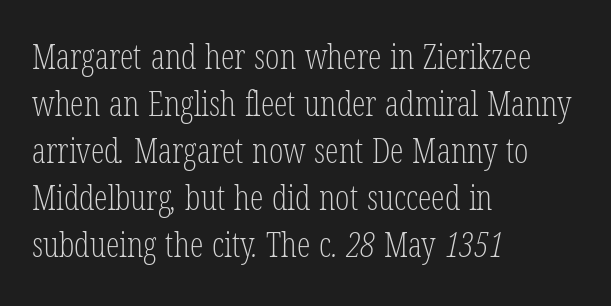
The image shows 34 px light, condensed serif type; set left-aligned, normal line spacing (1.38x), normal letter spacing, not underlined; low stroke contrast and a medium x-height.
